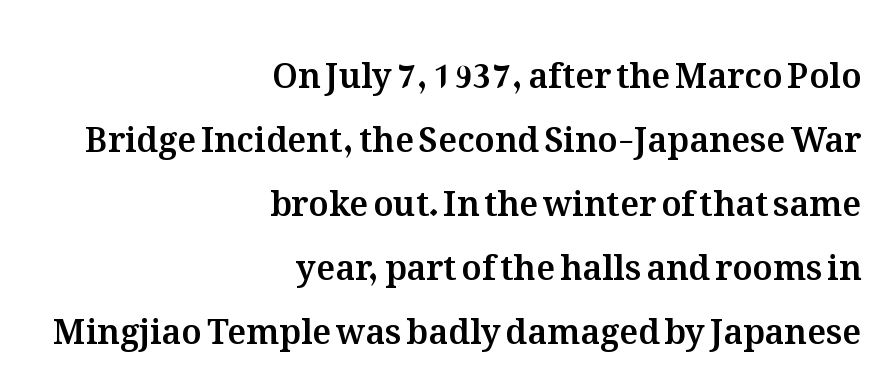
Q: Is the text italic (slanted)? A: No, it is upright.
Q: Is the text underlined? A: No.
Q: How is the paragraph aligned? A: Right-aligned.
Q: Is the spacing between letters normal or unusually wide? A: Normal.
Q: Width (condensed, normal, or wide)? A: Normal.
Q: Stroke contrast? A: Medium.
Q: x-height? A: Medium.
Q: Monospaced? A: No.
